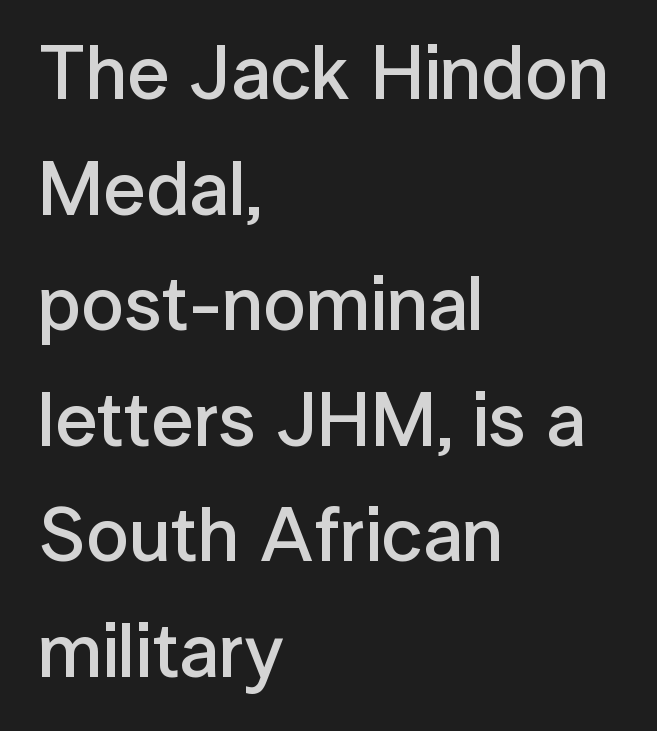
{"serif": "no", "italic": "no", "bold": "semi", "weight": "semibold", "width": "normal", "stroke_contrast": "low", "x_height": "medium", "monospaced": "no", "underline": "no", "align": "left", "line_spacing": "normal", "line_spacing_ratio": 1.52, "letter_spacing": "normal", "letter_spacing_em": 0.0, "glyph_px": 76}
